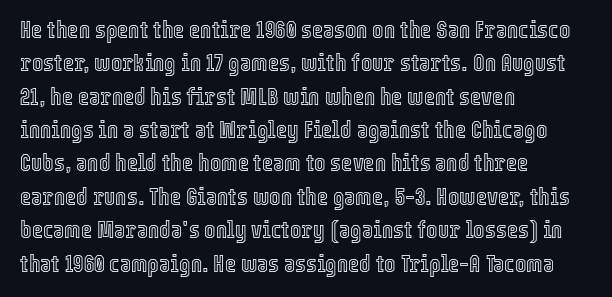
Style check: upright. Bare-footed words on every line. The passage shown has conventional tracking throughout. If you measured baseline to baseline, you'd find a middling distance. A student would call this left alignment; a typographer would say flush left, rag right.
